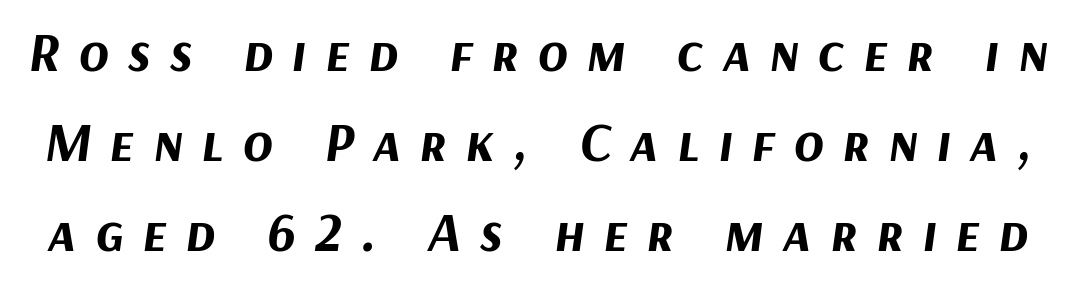
A typesetter would mark this as italic. A clean baseline with only descenders dipping below it. Does the leading feel generous? No, just average. Looks like regular typesetting: each glyph gets only the width it needs.
